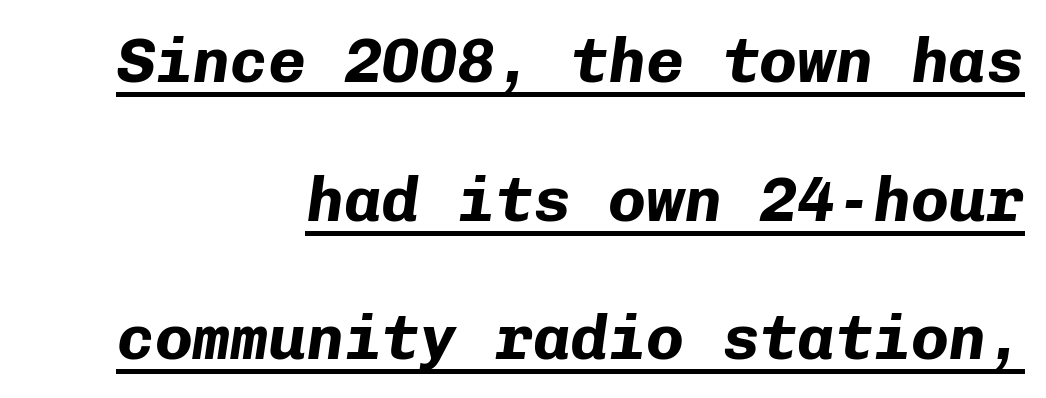
The face used here is rendered with its standard letterfit. If you measured baseline to baseline, you'd find a long distance. Is this a fixed-width face? Yes — each glyph sits in an identical cell. Characters are canted at an angle relative to the baseline's perpendicular. Strokes here are thick enough to call this a true bold.
